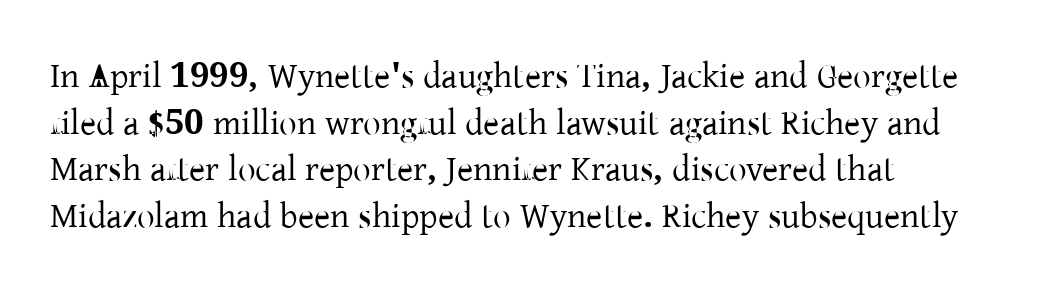
The image shows 35 px serif type, upright; set left-aligned, normal line spacing (1.33x), normal letter spacing, not underlined; low stroke contrast and a medium x-height.
